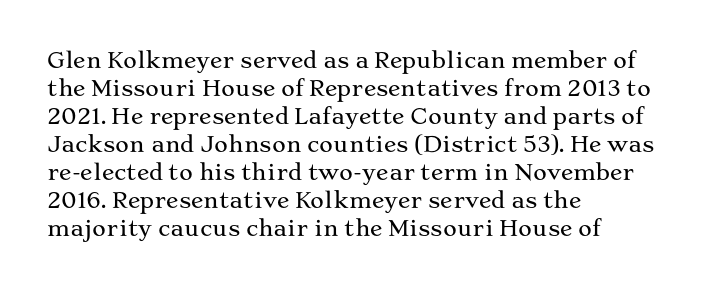
Q: Is the text italic (slanted)? A: No, it is upright.
Q: Is the text underlined? A: No.
Q: How is the paragraph aligned? A: Left-aligned.
Q: Is the spacing between letters normal or unusually wide? A: Normal.
Q: Is the spacing between lines tight, normal or loose? A: Normal.
